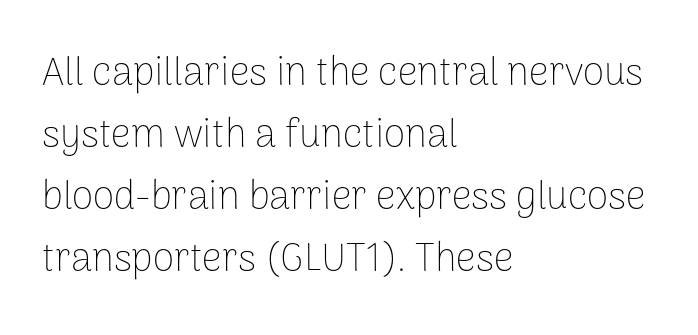
Examine the stroke ends and you'll find no serifs. Quick note: not italic, upright. Observe the ordinary spacing: letters are neighbours, not strangers. Note the varied advance widths — an 'i' is clearly narrower than an 'm'. Compared with a typical body face, this is equally light or lighter still. These lines sit exactly where default settings would place them.
